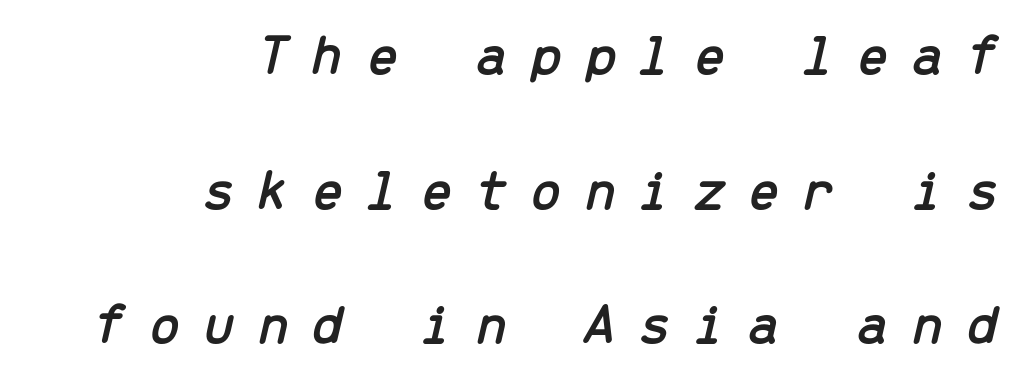
Every row of glyphs terminates at an identical x-position on the right. Students, observe: this is what heavily led, spacious text looks like. Note the uniform advance width — an 'i' takes as much space as an 'm'. Look at the tracking — it's clearly loosened, letters drifting apart.
